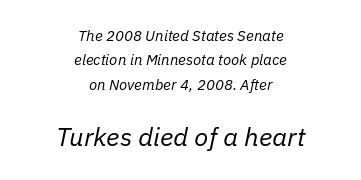
In terms of leading, this rendering sits right in the middle. The paragraph shown floats in the horizontal middle. Letters rest on an invisible, unmarked baseline. Tall strokes in this sample are angled rather than plumb.
